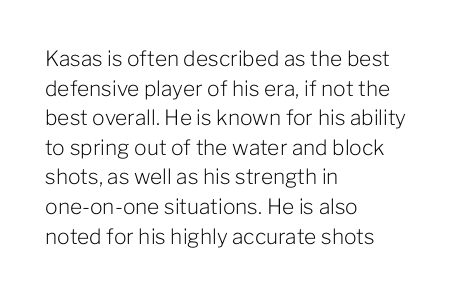
{"italic": "no", "bold": "no", "underline": "no", "align": "left", "line_spacing": "normal", "line_spacing_ratio": 1.41, "letter_spacing": "normal", "letter_spacing_em": 0.0, "glyph_px": 21}
